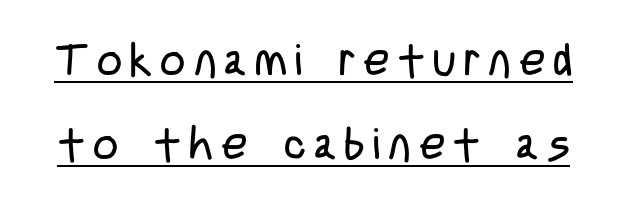
Q: Is the text bold? A: No.
Q: Is the text italic (slanted)? A: No, it is upright.
Q: Is the typeface a serif or a sans-serif typeface? A: Sans-serif.
Q: Is the text underlined? A: Yes.
Q: Is the spacing between lines tight, normal or loose? A: Loose.
Q: Width (condensed, normal, or wide)? A: Condensed.
Q: Stroke contrast? A: Low.
Q: x-height? A: Large.
Q: Monospaced? A: No.
